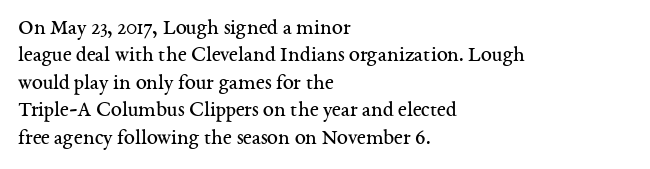
Q: Is the text bold? A: No.
Q: Is the text italic (slanted)? A: No, it is upright.
Q: Is the text underlined? A: No.
Q: How is the paragraph aligned? A: Left-aligned.
Q: Is the spacing between letters normal or unusually wide? A: Normal.
Q: Is the spacing between lines tight, normal or loose? A: Normal.
